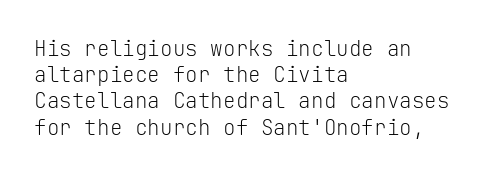
{"italic": "no", "bold": "no", "underline": "no", "align": "left", "line_spacing": "normal", "line_spacing_ratio": 1.25, "letter_spacing": "normal", "letter_spacing_em": 0.0, "glyph_px": 21}
